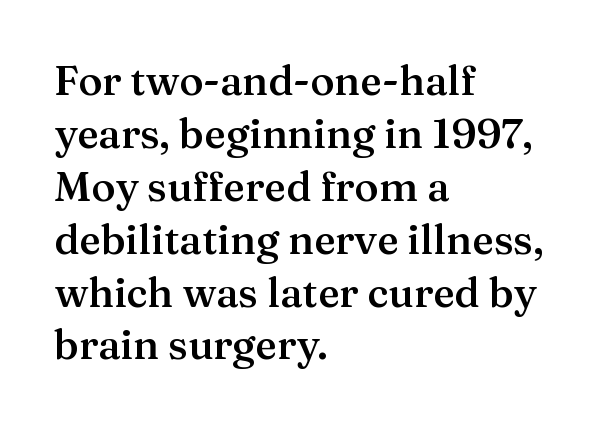
{"serif": "yes", "italic": "no", "bold": "semi", "weight": "semibold", "width": "normal", "stroke_contrast": "medium", "x_height": "medium", "monospaced": "no", "underline": "no", "align": "left", "line_spacing": "normal", "line_spacing_ratio": 1.29, "letter_spacing": "normal", "letter_spacing_em": 0.0, "glyph_px": 41}
